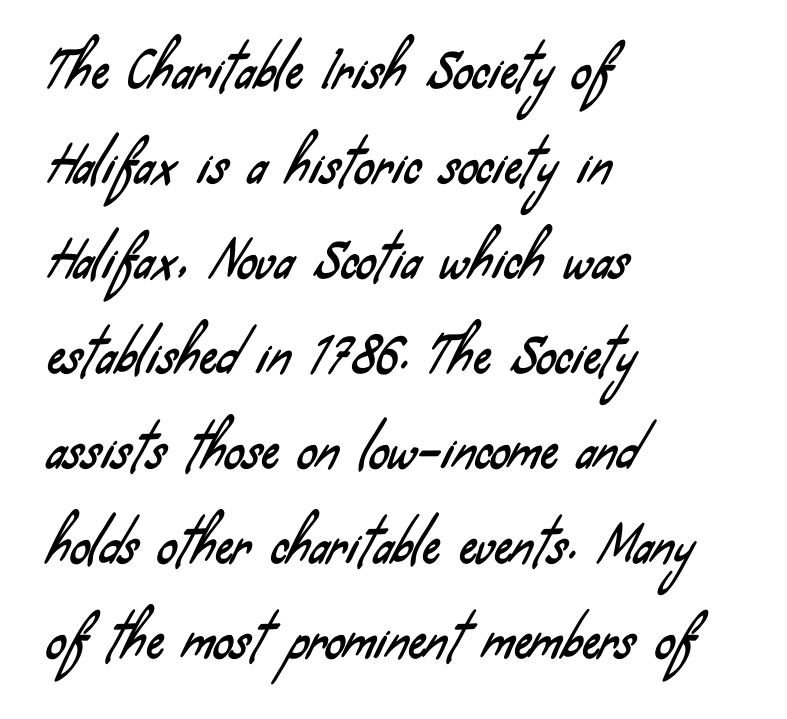
Short note: letters normally spaced. Every row of glyphs begins at an identical x-position on the left. The vertical gap from one line to the next is large. Clear beneath every line of the passage. You could not count columns in this text — the font is proportionally spaced.
